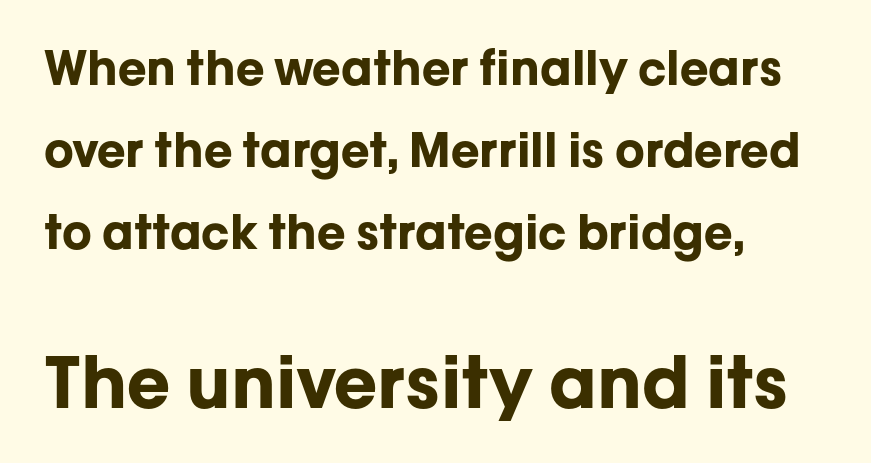
{"serif": "no", "italic": "no", "bold": "yes", "weight": "bold", "width": "normal", "stroke_contrast": "low", "x_height": "medium", "monospaced": "no", "underline": "no", "align": "left", "line_spacing_ratio": 1.74, "letter_spacing": "normal", "letter_spacing_em": 0.0, "larger_block": "second", "size_ratio": 1.51, "glyph_px": 71}
